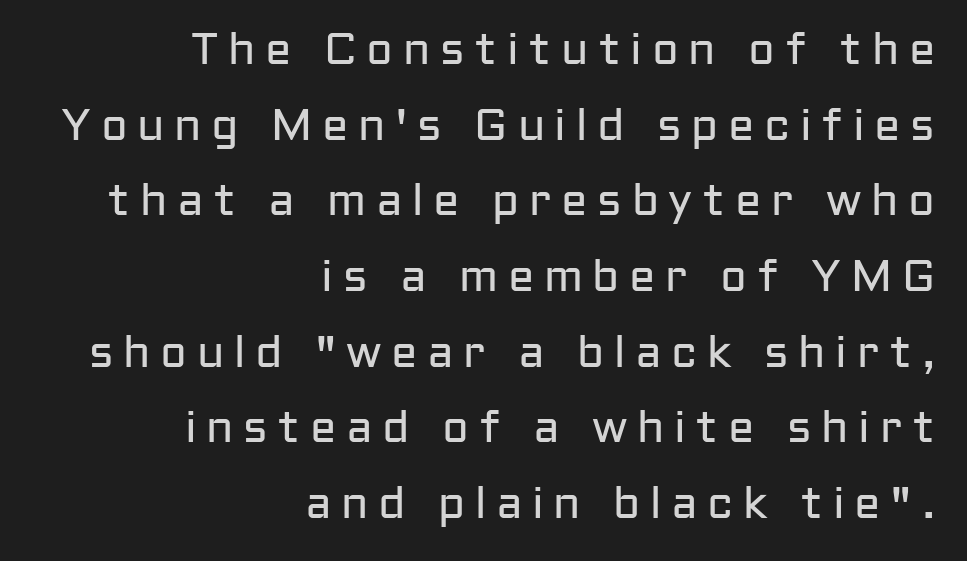
{"serif": "no", "italic": "no", "bold": "no", "weight": "regular", "width": "normal", "stroke_contrast": "low", "x_height": "medium", "monospaced": "no", "underline": "no", "align": "right", "line_spacing_ratio": 1.72, "letter_spacing": "wide", "letter_spacing_em": 0.22, "glyph_px": 44}
